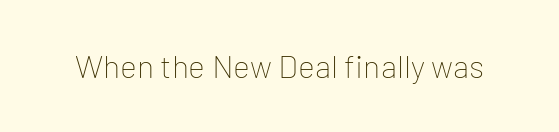
The image shows 32 px thin sans-serif type, upright; set normal letter spacing, not underlined; low stroke contrast and a medium x-height.
